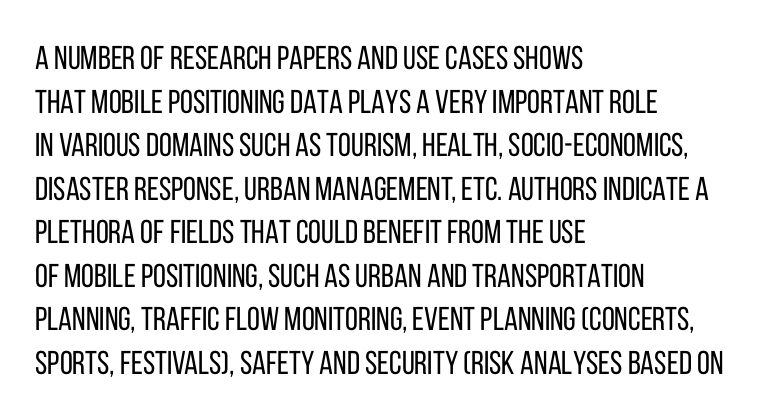
The passage shown is typed in a proportional face where columns would drift. The words here are not underlined. Check where the strokes stop: nothing finishes them off — pure sans. Caption: multi-line text, flush left, ragged right. Default kerning and tracking; the words read as compact shapes. The letterforms sit at book weight or below.
